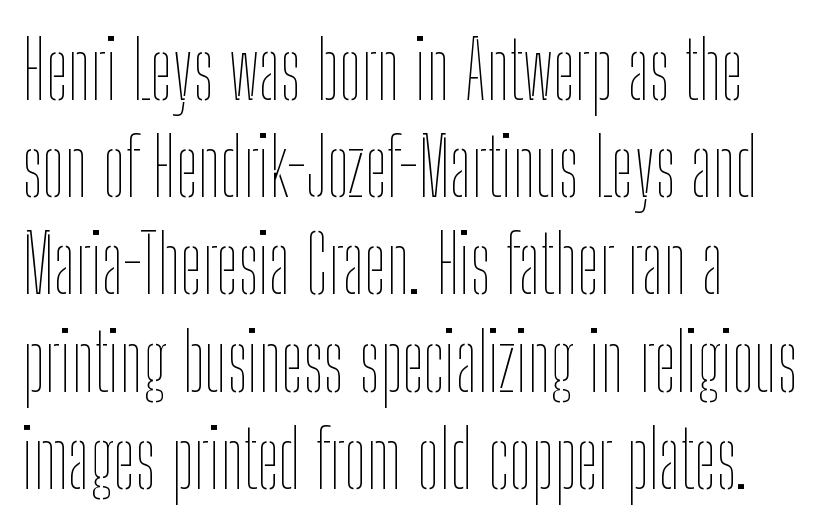
Q: Is the text bold? A: No.
Q: Is the text italic (slanted)? A: No, it is upright.
Q: Is the text underlined? A: No.
Q: How is the paragraph aligned? A: Left-aligned.
Q: Is the spacing between letters normal or unusually wide? A: Normal.
Q: Width (condensed, normal, or wide)? A: Condensed.
Q: Stroke contrast? A: Low.
Q: x-height? A: Medium.
Q: Monospaced? A: No.
